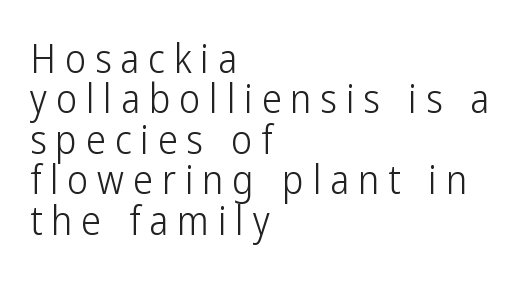
The image shows 40 px light, condensed sans-serif type, upright; set left-aligned, tight line spacing (1.01x), unusually wide letter spacing (+0.22 em), not underlined; low stroke contrast and a medium x-height.
